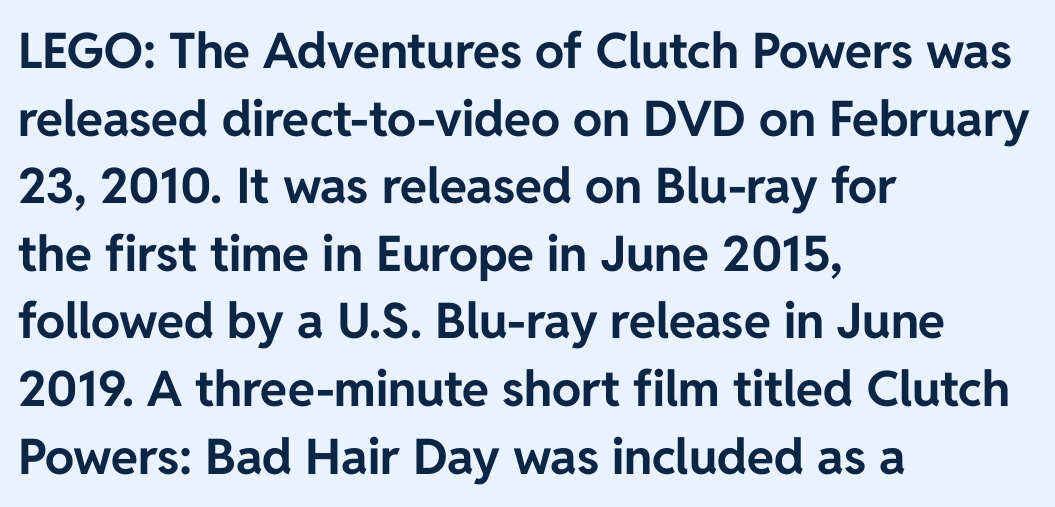
Q: Is the text bold? A: Yes.
Q: Is the text italic (slanted)? A: No, it is upright.
Q: Is the typeface a serif or a sans-serif typeface? A: Sans-serif.
Q: Is the text underlined? A: No.
Q: How is the paragraph aligned? A: Left-aligned.
Q: Is the spacing between letters normal or unusually wide? A: Normal.
Q: Is the spacing between lines tight, normal or loose? A: Normal.
Q: Width (condensed, normal, or wide)? A: Normal.
Q: Stroke contrast? A: Low.
Q: x-height? A: Medium.
Q: Monospaced? A: No.
